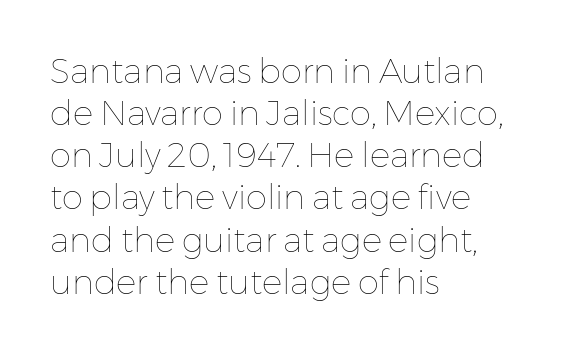
The image shows 34 px thin type, upright; set left-aligned, line spacing 1.24x, normal letter spacing, not underlined; low stroke contrast and a medium x-height.
